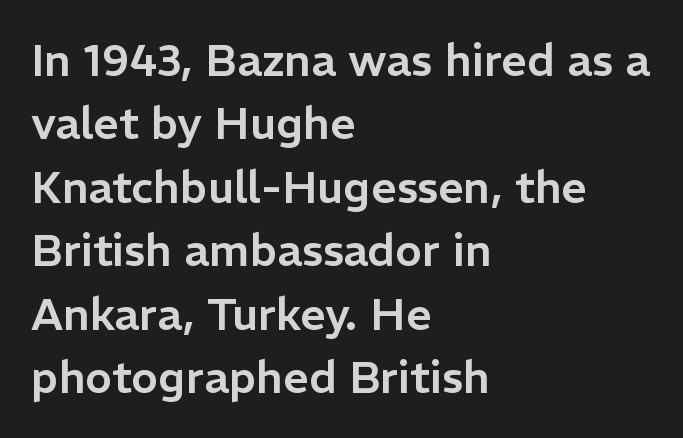
{"serif": "no", "italic": "no", "width": "normal", "stroke_contrast": "low", "x_height": "medium", "monospaced": "no", "underline": "no", "align": "left", "line_spacing": "normal", "line_spacing_ratio": 1.41, "letter_spacing": "normal", "letter_spacing_em": 0.0, "glyph_px": 45}
